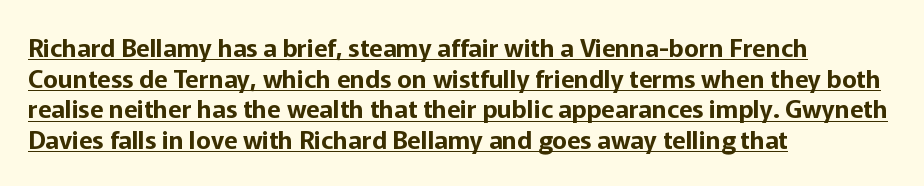
Q: Is the text italic (slanted)? A: No, it is upright.
Q: Is the text underlined? A: Yes.
Q: How is the paragraph aligned? A: Left-aligned.
Q: Is the spacing between letters normal or unusually wide? A: Normal.
